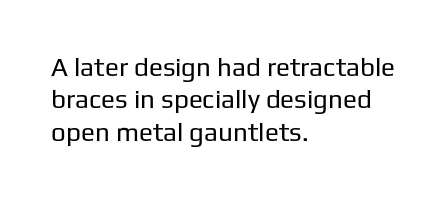
{"italic": "no", "bold": "no", "underline": "no", "align": "left", "line_spacing": "normal", "line_spacing_ratio": 1.25, "letter_spacing": "normal", "letter_spacing_em": 0.0, "glyph_px": 26}
